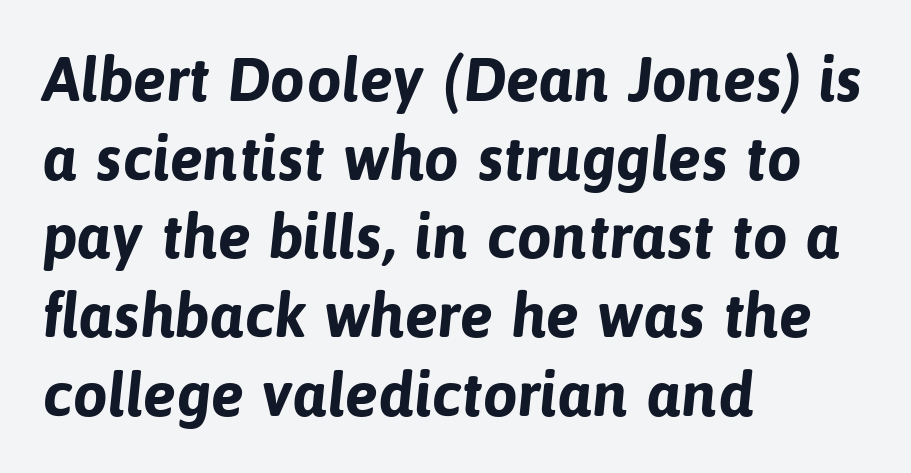
Q: Is the text bold? A: Yes.
Q: Is the typeface a serif or a sans-serif typeface? A: Sans-serif.
Q: Is the text underlined? A: No.
Q: How is the paragraph aligned? A: Left-aligned.
Q: Is the spacing between letters normal or unusually wide? A: Normal.
Q: Is the spacing between lines tight, normal or loose? A: Normal.
Q: Width (condensed, normal, or wide)? A: Normal.
Q: Stroke contrast? A: Low.
Q: x-height? A: Medium.
Q: Monospaced? A: No.
